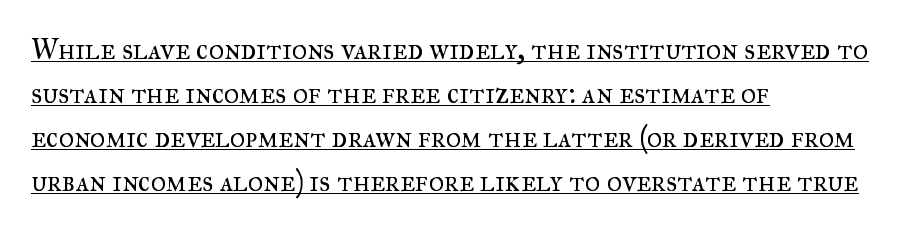
{"serif": "yes", "italic": "no", "bold": "no", "weight": "regular", "width": "normal", "stroke_contrast": "medium", "x_height": "small", "monospaced": "no", "underline": "yes", "align": "left", "line_spacing": "normal", "line_spacing_ratio": 1.52, "letter_spacing": "normal", "letter_spacing_em": 0.0, "glyph_px": 29}
